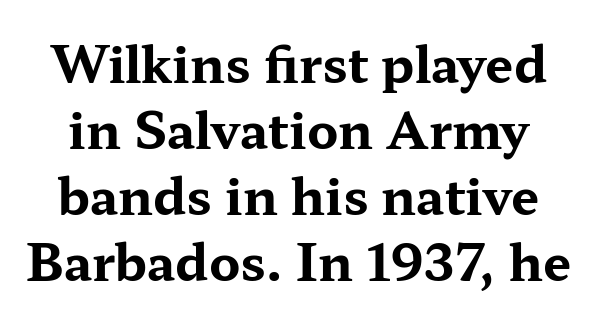
Q: Is the text bold? A: Yes.
Q: Is the text italic (slanted)? A: No, it is upright.
Q: Is the typeface a serif or a sans-serif typeface? A: Serif.
Q: Is the text underlined? A: No.
Q: Is the spacing between letters normal or unusually wide? A: Normal.
Q: Is the spacing between lines tight, normal or loose? A: Normal.
Q: Width (condensed, normal, or wide)? A: Wide.
Q: Stroke contrast? A: Medium.
Q: x-height? A: Medium.
Q: Monospaced? A: No.
